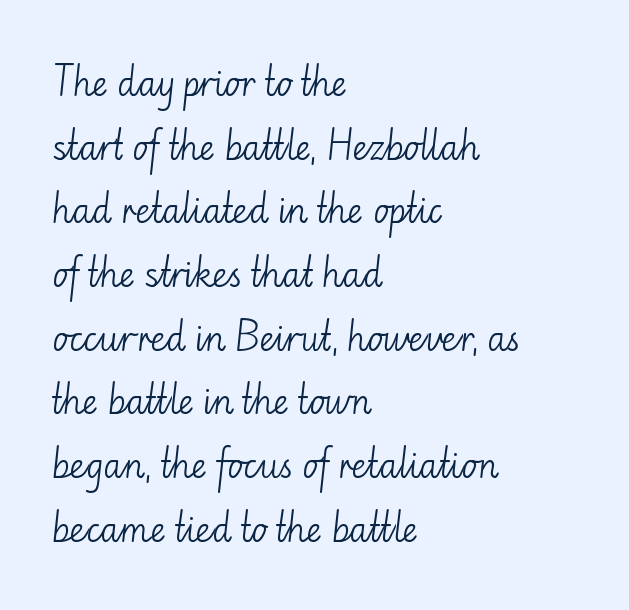
Q: Is the text bold? A: No.
Q: Is the text italic (slanted)? A: Yes.
Q: Is the typeface a serif or a sans-serif typeface? A: Sans-serif.
Q: Is the text underlined? A: No.
Q: How is the paragraph aligned? A: Left-aligned.
Q: Is the spacing between letters normal or unusually wide? A: Normal.
Q: Is the spacing between lines tight, normal or loose? A: Loose.
Q: Width (condensed, normal, or wide)? A: Normal.
Q: Stroke contrast? A: Low.
Q: x-height? A: Small.
Q: Monospaced? A: No.
